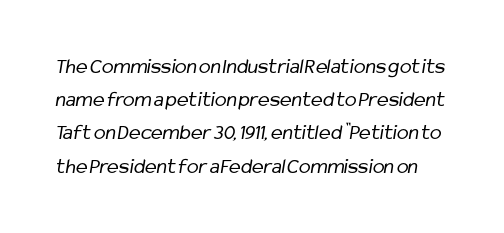
{"bold": "no", "underline": "no", "line_spacing": "normal", "line_spacing_ratio": 1.51, "letter_spacing": "normal", "letter_spacing_em": 0.0, "glyph_px": 22}
